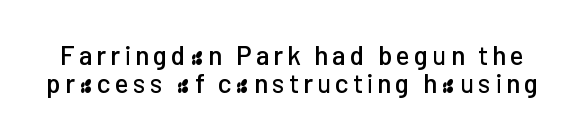
Descenders hang freely into open space. Every character sits straight up, as roman type does. Successive baselines arrive quickly, one right under another.
